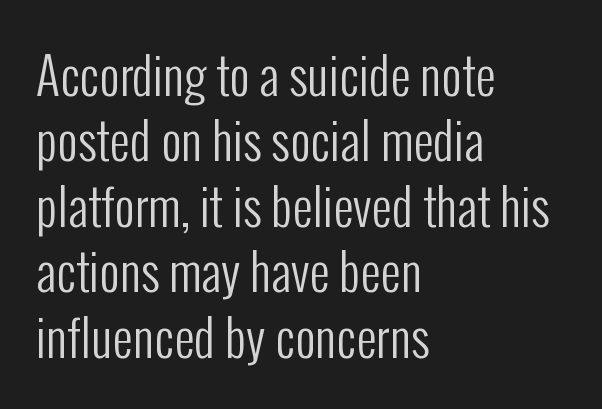
The typeface has the unassuming heft of standard copy or less. Characters remain perfectly vertical along every line. A classic flush-left, rag-right setting is used for this passage. A typesetter would call this proportional, since set widths differ per character.
